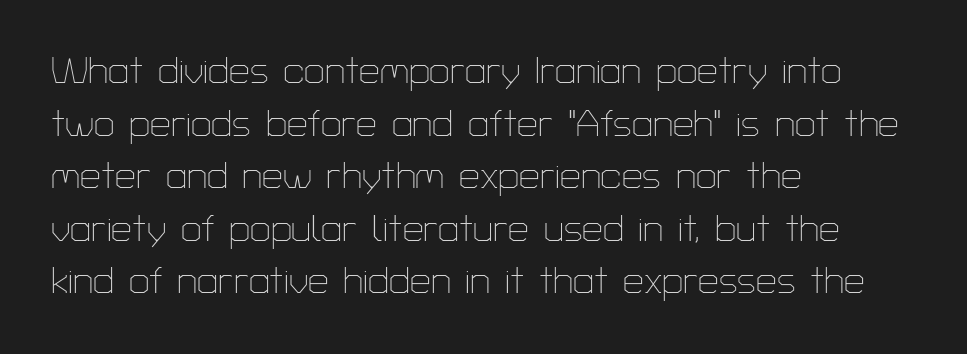
The image shows 37 px thin sans-serif type, upright; set left-aligned, normal line spacing (1.42x), normal letter spacing, not underlined; low stroke contrast and a medium x-height.
